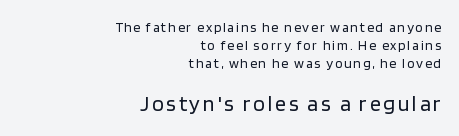
Q: Is the text bold? A: No.
Q: Is the text italic (slanted)? A: No, it is upright.
Q: Is the text underlined? A: No.
Q: How is the paragraph aligned? A: Right-aligned.
Q: Is the spacing between lines tight, normal or loose? A: Normal.
Q: Which block of text is set in a larger size, the first (top) or the second (bottom)? A: The second (bottom) one.
